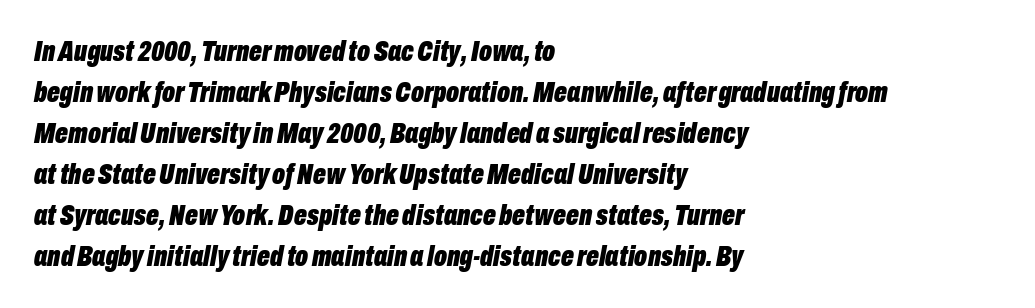
Between one letter and the next there's only the usual sliver of space. Character widths vary here, with narrow letters taking less room than wide ones. An italicized treatment has been applied to the whole sample. Compared with a centered layout, this one pins lines to the left instead.
